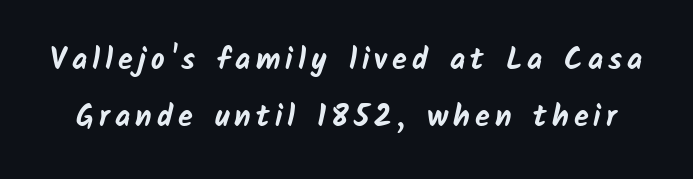
Character widths vary here, with narrow letters taking less room than wide ones. The rendering shows plain stroke endings on the letterforms — a sans-serif design. Descenders are the only things crossing below the line. Thick stems and heavy bowls — unmistakably bold.
